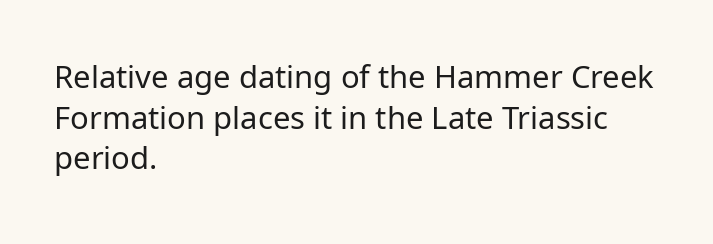
Q: Is the text bold? A: No.
Q: Is the text italic (slanted)? A: No, it is upright.
Q: Is the typeface a serif or a sans-serif typeface? A: Sans-serif.
Q: Is the text underlined? A: No.
Q: How is the paragraph aligned? A: Left-aligned.
Q: Is the spacing between letters normal or unusually wide? A: Normal.
Q: Is the spacing between lines tight, normal or loose? A: Normal.
Q: Width (condensed, normal, or wide)? A: Normal.
Q: Stroke contrast? A: Low.
Q: x-height? A: Medium.
Q: Monospaced? A: No.
